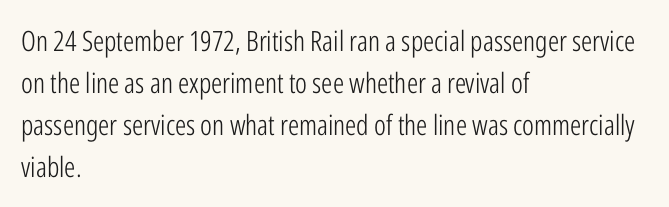
What's the leading like? Ordinary, nothing unusual. Caption: multi-line text, flush left, ragged right. You could not count columns in this text — the font is proportionally spaced. No extra ink here — the face is not bold.
